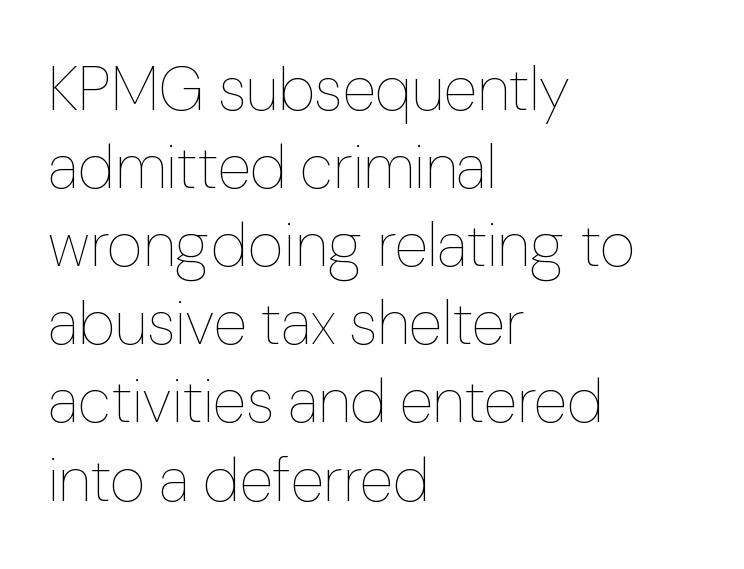
Q: Is the text bold? A: No.
Q: Is the text italic (slanted)? A: No, it is upright.
Q: Is the text underlined? A: No.
Q: How is the paragraph aligned? A: Left-aligned.
Q: Is the spacing between letters normal or unusually wide? A: Normal.
Q: Is the spacing between lines tight, normal or loose? A: Normal.
Q: Width (condensed, normal, or wide)? A: Normal.
Q: Stroke contrast? A: Low.
Q: x-height? A: Medium.
Q: Monospaced? A: No.
